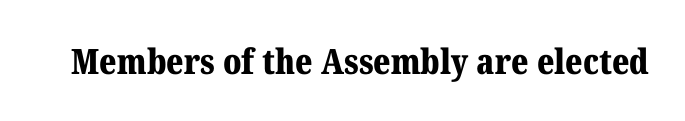
The letters advance in unequal steps, a hallmark of proportional type. This sample uses plain, unmodified letter spacing. Small tapered or slab feet sit at the stroke ends, so this counts as serif. Posture: vertical. Does the weight exceed regular? Yes, all the way to bold. The baseline area is clear.
